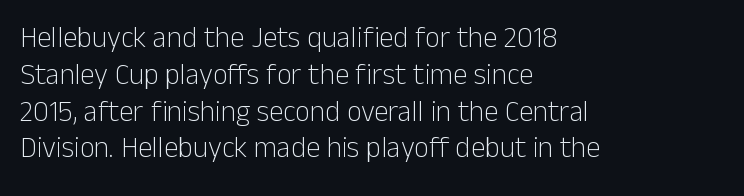
Q: Is the text bold? A: No.
Q: Is the text italic (slanted)? A: No, it is upright.
Q: Is the typeface a serif or a sans-serif typeface? A: Sans-serif.
Q: Is the text underlined? A: No.
Q: How is the paragraph aligned? A: Left-aligned.
Q: Is the spacing between letters normal or unusually wide? A: Normal.
Q: Is the spacing between lines tight, normal or loose? A: Normal.
Q: Width (condensed, normal, or wide)? A: Normal.
Q: Stroke contrast? A: Low.
Q: x-height? A: Medium.
Q: Monospaced? A: No.
